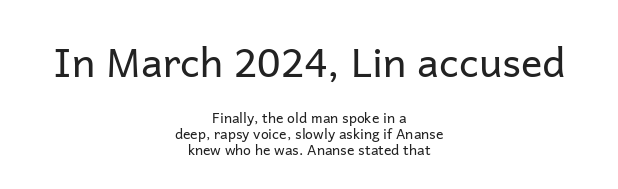
Q: Is the text bold? A: No.
Q: Is the text italic (slanted)? A: No, it is upright.
Q: Is the typeface a serif or a sans-serif typeface? A: Sans-serif.
Q: Is the text underlined? A: No.
Q: How is the paragraph aligned? A: Centered.
Q: Is the spacing between letters normal or unusually wide? A: Normal.
Q: Is the spacing between lines tight, normal or loose? A: Tight.
Q: Which block of text is set in a larger size, the first (top) or the second (bottom)? A: The first (top) one.
Q: Width (condensed, normal, or wide)? A: Normal.
Q: Stroke contrast? A: Low.
Q: x-height? A: Medium.
Q: Monospaced? A: No.
